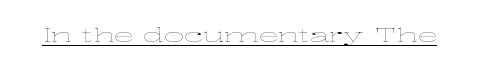
Between one letter and the next there's only the usual sliver of space. A roman cut, with each character standing at attention. The rendered words wear a rule along their underside. Heaviness? Minimal to ordinary, like unemphasized prose.
